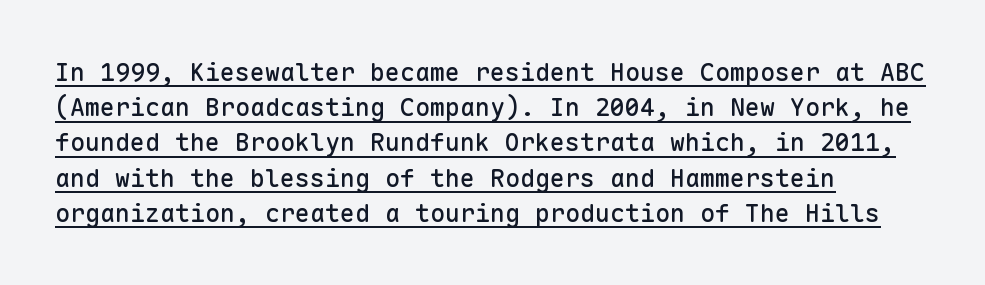
Q: Is the text italic (slanted)? A: No, it is upright.
Q: Is the text underlined? A: Yes.
Q: How is the paragraph aligned? A: Left-aligned.
Q: Is the spacing between letters normal or unusually wide? A: Normal.
Q: Is the spacing between lines tight, normal or loose? A: Normal.
